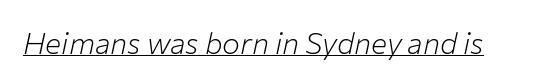
The image shows 30 px light type, italic (leaning right); set normal letter spacing, underlined; low stroke contrast and a medium x-height.
